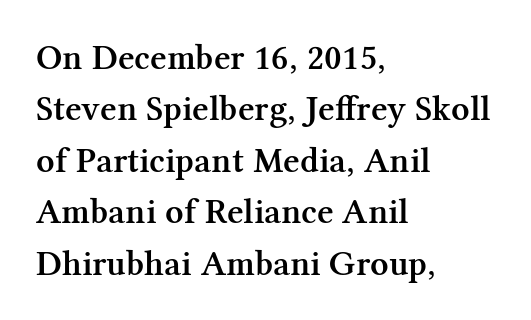
Q: Is the text bold? A: Semi-bold.
Q: Is the text italic (slanted)? A: No, it is upright.
Q: Is the typeface a serif or a sans-serif typeface? A: Serif.
Q: Is the text underlined? A: No.
Q: How is the paragraph aligned? A: Left-aligned.
Q: Is the spacing between letters normal or unusually wide? A: Normal.
Q: Is the spacing between lines tight, normal or loose? A: Normal.
Q: Width (condensed, normal, or wide)? A: Normal.
Q: Stroke contrast? A: Medium.
Q: x-height? A: Medium.
Q: Monospaced? A: No.
